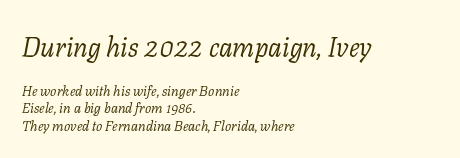
Q: Is the text bold? A: No.
Q: Is the text italic (slanted)? A: Yes, it leans right by about 11 degrees.
Q: Is the text underlined? A: No.
Q: How is the paragraph aligned? A: Left-aligned.
Q: Is the spacing between letters normal or unusually wide? A: Normal.
Q: Is the spacing between lines tight, normal or loose? A: Normal.
Q: Which block of text is set in a larger size, the first (top) or the second (bottom)? A: The first (top) one.
